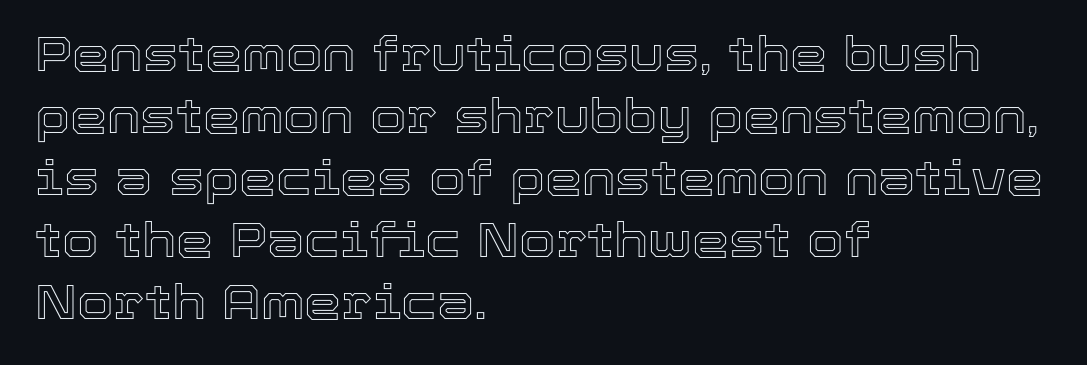
The rendering keeps characters at their native spacing. Letters rest on an invisible, unmarked baseline. Do the characters align in a grid? No, the font is proportional. The lines are quadded left. How would I describe the line gaps? Plain and ordinary. Vertical strokes here are truly vertical.
